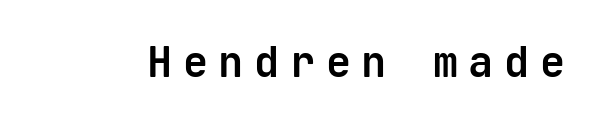
The face used here is monospaced, like something from a code editor. Vertical strokes here are truly vertical. What kind of face is this? One without serifs — a sans. Descenders hang freely into open space.
